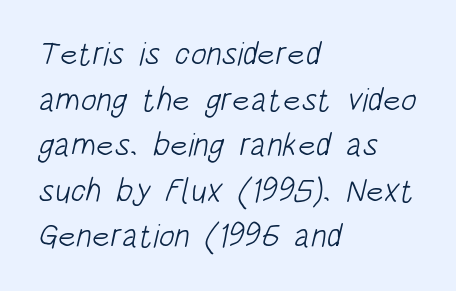
Q: Is the text bold? A: No.
Q: Is the typeface a serif or a sans-serif typeface? A: Sans-serif.
Q: Is the text underlined? A: No.
Q: How is the paragraph aligned? A: Left-aligned.
Q: Is the spacing between letters normal or unusually wide? A: Normal.
Q: Is the spacing between lines tight, normal or loose? A: Normal.
Q: Width (condensed, normal, or wide)? A: Condensed.
Q: Stroke contrast? A: Low.
Q: x-height? A: Large.
Q: Monospaced? A: No.
